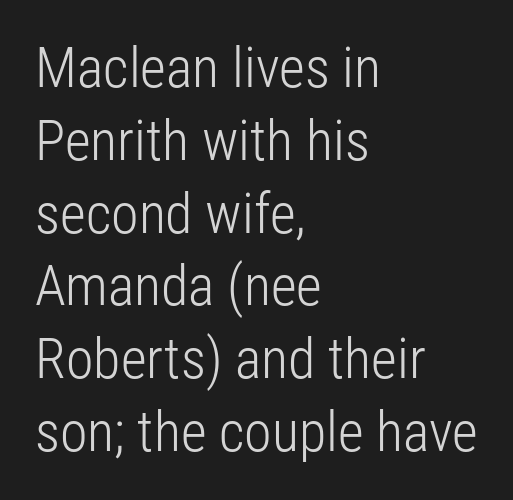
Q: Is the text bold? A: No.
Q: Is the text italic (slanted)? A: No, it is upright.
Q: Is the typeface a serif or a sans-serif typeface? A: Sans-serif.
Q: Is the text underlined? A: No.
Q: How is the paragraph aligned? A: Left-aligned.
Q: Is the spacing between letters normal or unusually wide? A: Normal.
Q: Is the spacing between lines tight, normal or loose? A: Normal.
Q: Width (condensed, normal, or wide)? A: Condensed.
Q: Stroke contrast? A: Low.
Q: x-height? A: Medium.
Q: Monospaced? A: No.
